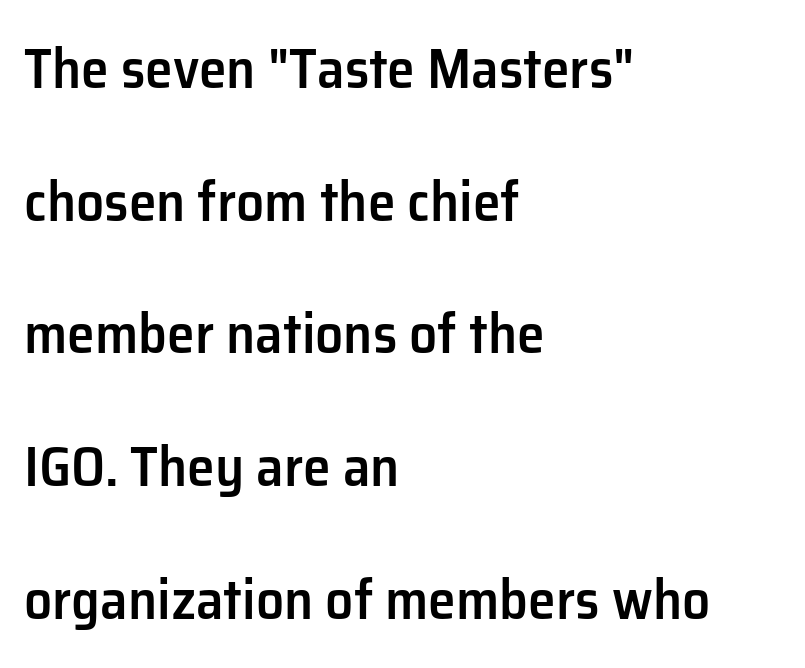
The image shows 56 px semibold sans-serif type, upright; set left-aligned, loose line spacing (2.37x), normal letter spacing, not underlined; low stroke contrast and a medium x-height.
